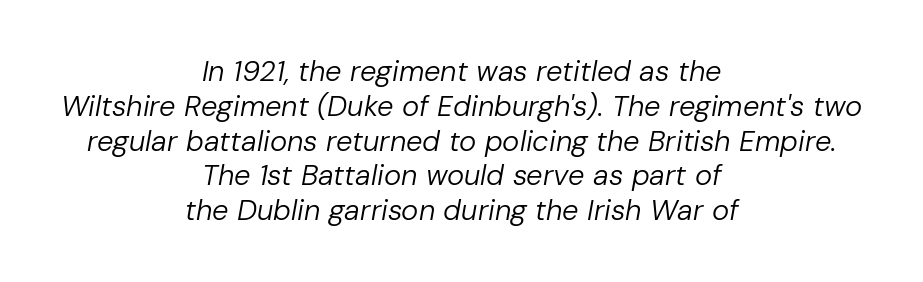
The image shows 29 px regular-weight type, italic (leaning right); set centered, line spacing 1.2x, normal letter spacing, not underlined; low stroke contrast and a medium x-height.
